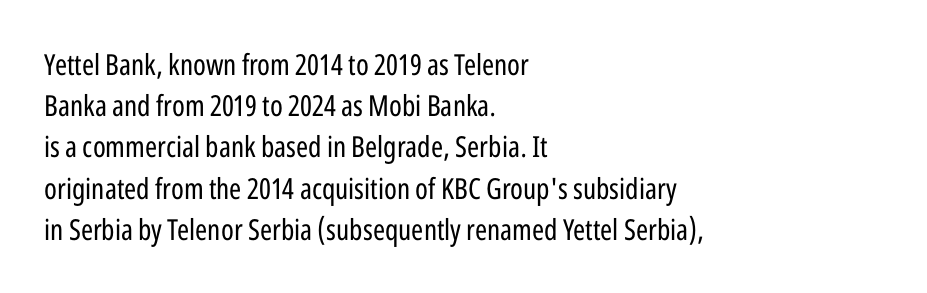
The image shows 29 px regular-weight, condensed sans-serif type, upright; set left-aligned, normal line spacing (1.42x), normal letter spacing, not underlined; low stroke contrast and a medium x-height.
